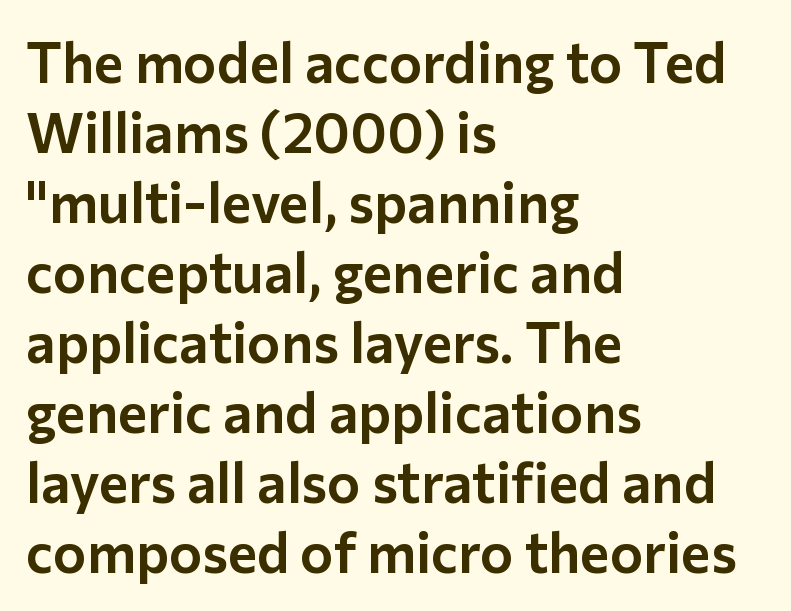
Q: Is the text italic (slanted)? A: No, it is upright.
Q: Is the typeface a serif or a sans-serif typeface? A: Sans-serif.
Q: Is the text underlined? A: No.
Q: How is the paragraph aligned? A: Left-aligned.
Q: Is the spacing between letters normal or unusually wide? A: Normal.
Q: Is the spacing between lines tight, normal or loose? A: Normal.
Q: Width (condensed, normal, or wide)? A: Normal.
Q: Stroke contrast? A: Low.
Q: x-height? A: Medium.
Q: Monospaced? A: No.
